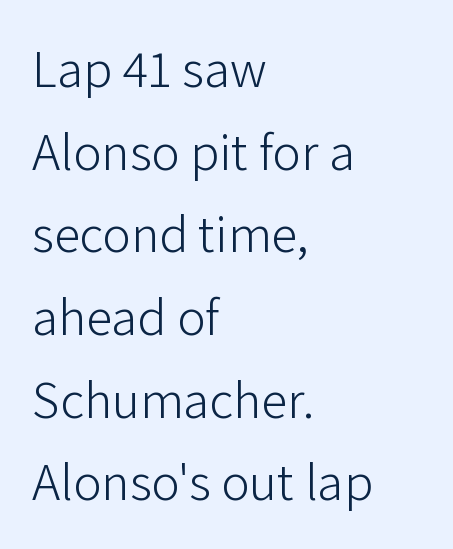
The typeface chosen for these lines omits serifs. The gaps between neighbouring characters are ordinary and unremarkable. The rendering anchors every line to the left-hand side. The glyphs are unaccompanied by any horizontal stroke below them. Whoever set this chose a conventional vertical rhythm. Italic? Not at all — the glyphs are vertical.
